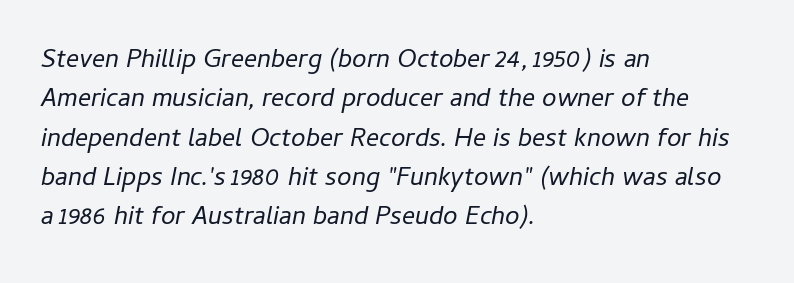
A normal amount of white space separates one row of letters from the next. Italic? Definitely — the glyphs are oblique. This sample is left-justified, so line endings fall wherever the words run out. The typeface has the unassuming heft of standard copy or less.
